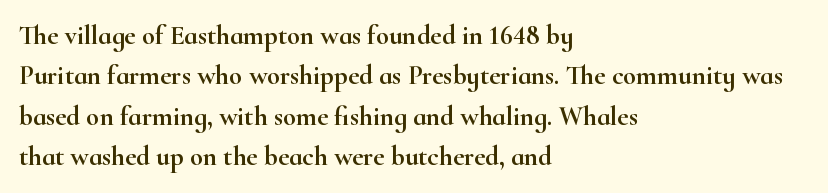
{"italic": "no", "underline": "no", "align": "left", "line_spacing": "normal", "line_spacing_ratio": 1.5, "letter_spacing": "normal", "letter_spacing_em": 0.0, "glyph_px": 27}
